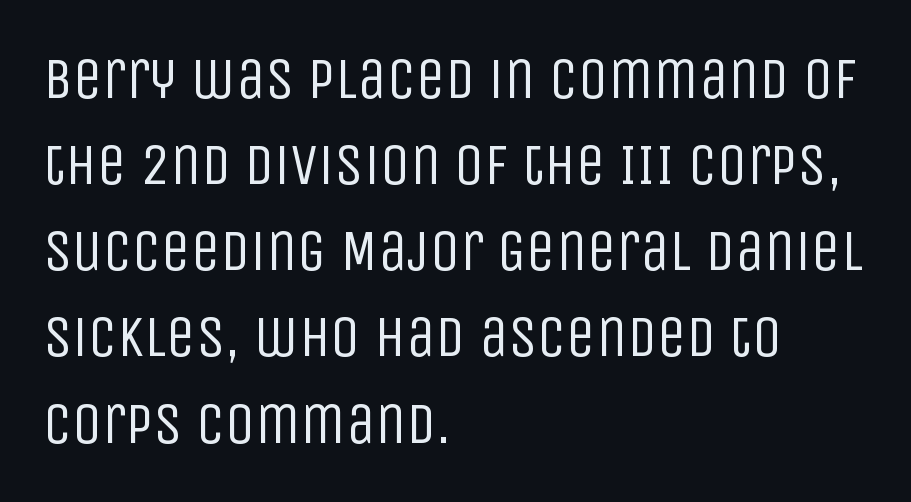
This reads as an unemphasized weight, regular at the heaviest. Regarding serifs, this sample does without them. Letters rest on an invisible, unmarked baseline. Varying glyph widths throughout — classic text-font behaviour.
